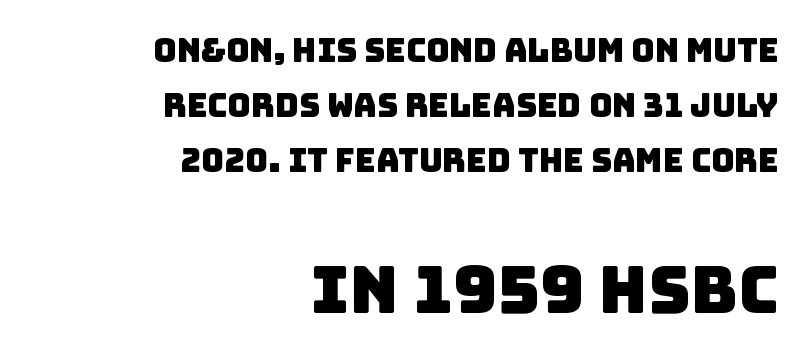
Whoever set this made the second block the dominant, larger element. Think of a printed novel: that variable character pitch is what you see here. This sample is right-justified, so line beginnings fall wherever the words allow. Words float on clear page, feet unadorned. Each word holds together tightly as a unit, with standard inter-letter gaps.
